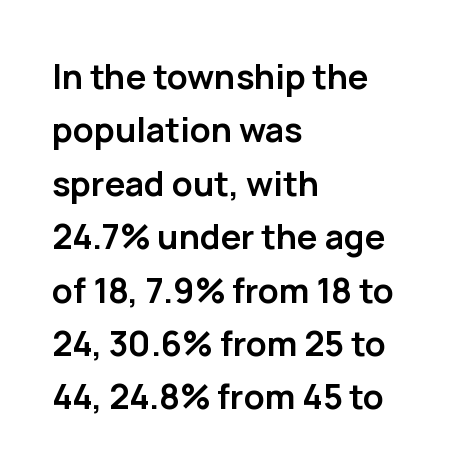
Q: Is the text bold? A: Yes.
Q: Is the text italic (slanted)? A: No, it is upright.
Q: Is the typeface a serif or a sans-serif typeface? A: Sans-serif.
Q: Is the text underlined? A: No.
Q: How is the paragraph aligned? A: Left-aligned.
Q: Is the spacing between letters normal or unusually wide? A: Normal.
Q: Is the spacing between lines tight, normal or loose? A: Normal.
Q: Width (condensed, normal, or wide)? A: Normal.
Q: Stroke contrast? A: Low.
Q: x-height? A: Medium.
Q: Monospaced? A: No.
